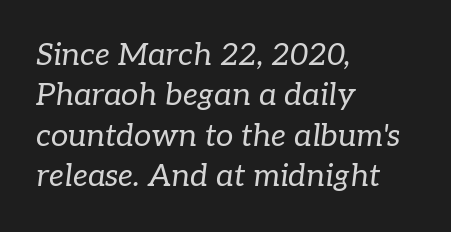
A clean baseline with only descenders dipping below it. Line starts are locked; line ends wander. You could not count columns in this text — the font is proportionally spaced. This rendering employs a face with finishing strokes, i.e., a serif. Students, note that the glyphs here touch the page at normal intervals.
